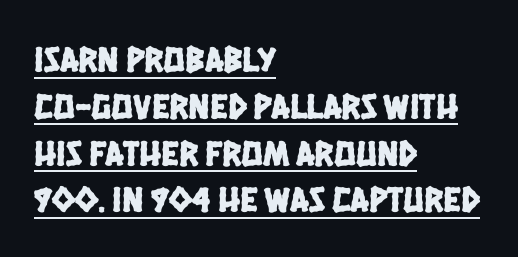
The image shows 36 px condensed sans-serif type; set left-aligned, normal line spacing (1.3x), normal letter spacing, underlined; low stroke contrast and a large x-height.
